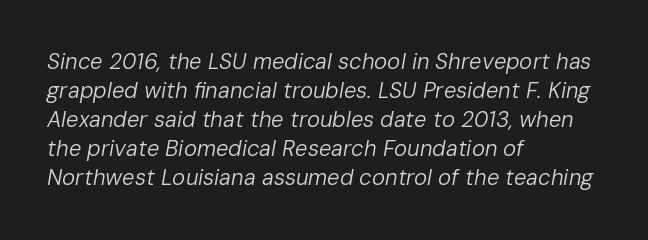
Q: Is the text bold? A: No.
Q: Is the text italic (slanted)? A: Yes, it leans right by about 10 degrees.
Q: Is the text underlined? A: No.
Q: How is the paragraph aligned? A: Left-aligned.
Q: Is the spacing between letters normal or unusually wide? A: Normal.
Q: Is the spacing between lines tight, normal or loose? A: Normal.
